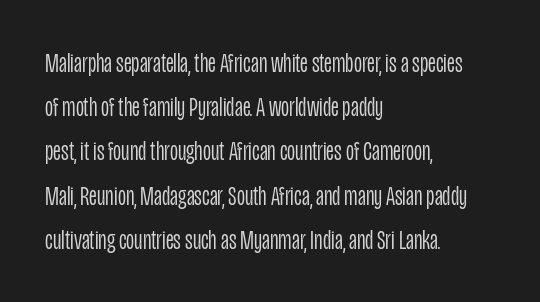
Compared with a centered layout, this one pins lines to the left instead. The passage shown stacks its lines at a standard gap. Honestly, there is no underline to notice here at all. Nothing sits at the stroke ends, so this counts as sans-serif. A roman cut, with each character standing at attention.
